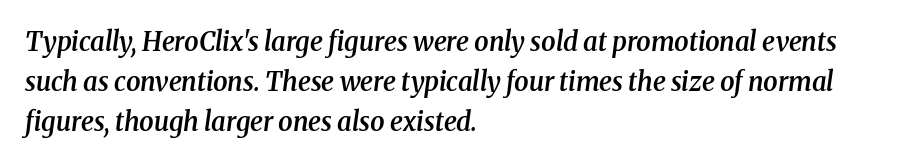
{"italic": "yes", "lean": "right", "slant_degrees": 8, "bold": "semi", "underline": "no", "align": "left", "line_spacing": "normal", "line_spacing_ratio": 1.54, "letter_spacing": "normal", "letter_spacing_em": 0.0, "glyph_px": 26}
